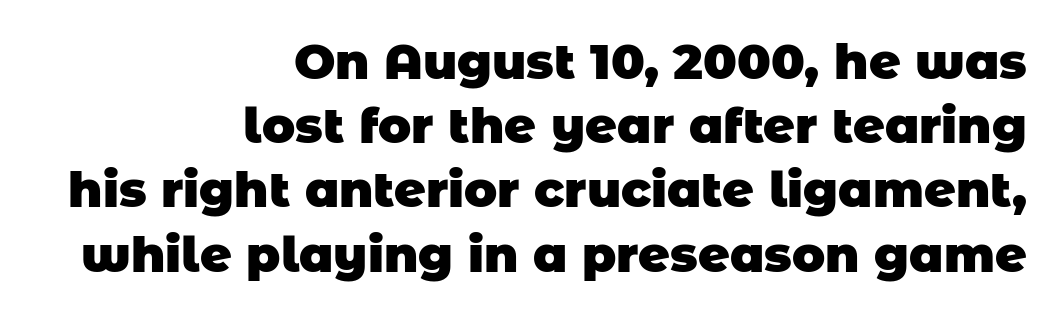
Notice how the passage keeps a crisp vertical edge on the right only. The rows are spaced the way most documents space them. Look at the stroke-to-counter ratio: heavy, a bold. Regarding serifs, this sample does without them. The gap between lines stays unmarked. The line texture is even and compact thanks to regular tracking.
